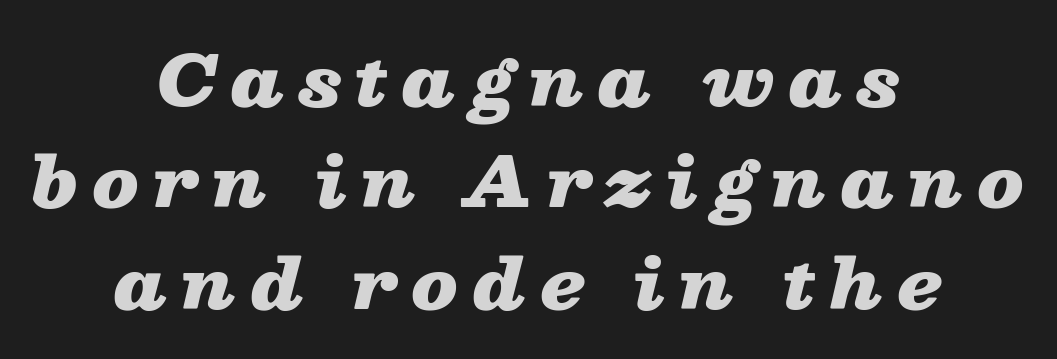
{"italic": "yes", "lean": "right", "slant_degrees": 13, "bold": "yes", "weight": "heavy", "width": "wide", "stroke_contrast": "low", "x_height": "medium", "monospaced": "no", "underline": "no", "align": "center", "line_spacing": "normal", "line_spacing_ratio": 1.49, "letter_spacing": "wide", "letter_spacing_em": 0.21, "glyph_px": 68}
